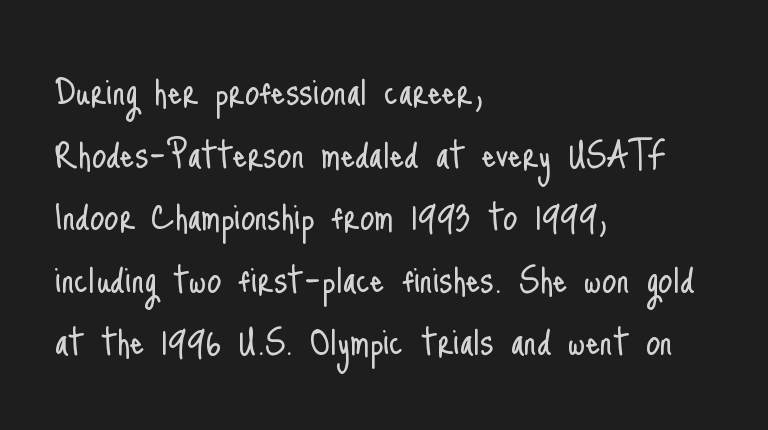
{"serif": "no", "italic": "no", "bold": "no", "weight": "light", "width": "condensed", "stroke_contrast": "low", "x_height": "small", "monospaced": "no", "underline": "no", "align": "left", "line_spacing": "normal", "line_spacing_ratio": 1.39, "letter_spacing": "normal", "letter_spacing_em": 0.0, "glyph_px": 45}
